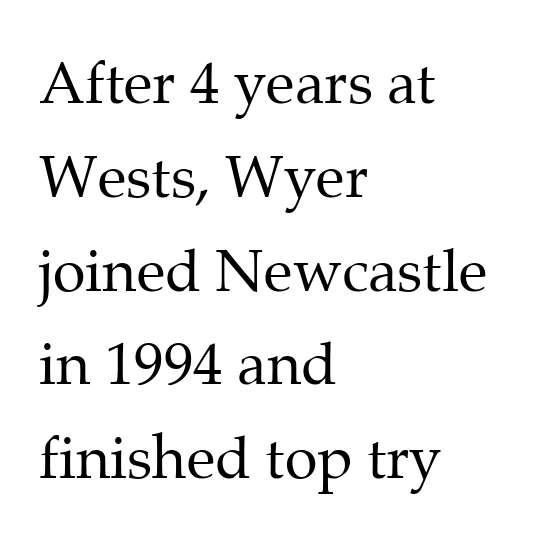
Q: Is the text bold? A: No.
Q: Is the text italic (slanted)? A: No, it is upright.
Q: Is the typeface a serif or a sans-serif typeface? A: Serif.
Q: Is the text underlined? A: No.
Q: How is the paragraph aligned? A: Left-aligned.
Q: Is the spacing between letters normal or unusually wide? A: Normal.
Q: Is the spacing between lines tight, normal or loose? A: Normal.
Q: Width (condensed, normal, or wide)? A: Normal.
Q: Stroke contrast? A: Medium.
Q: x-height? A: Medium.
Q: Monospaced? A: No.
